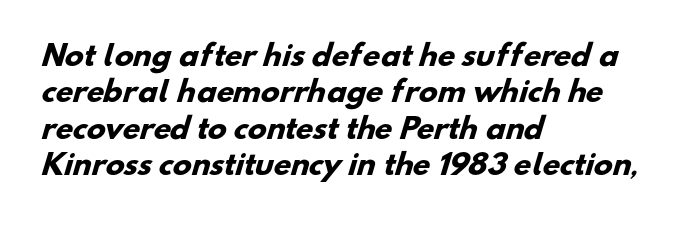
What stands out about the letter spacing? Nothing — it is the standard amount. Is this a sans? Yes — the strokes have no serifs. How would I describe the line gaps? Plain and ordinary. The text block is weighted toward the left margin, trailing off unevenly rightward. The letters advance in unequal steps, a hallmark of proportional type.
